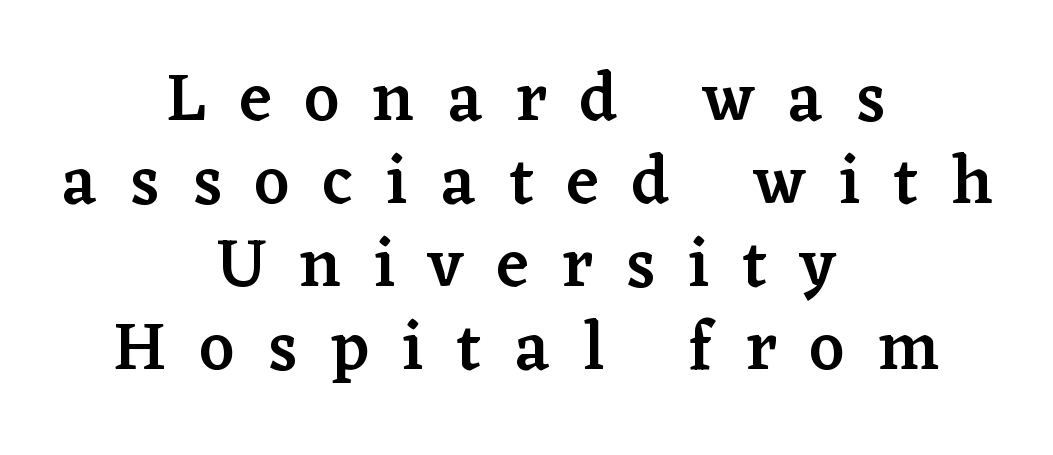
Q: Is the text bold? A: Semi-bold.
Q: Is the text italic (slanted)? A: No, it is upright.
Q: Is the typeface a serif or a sans-serif typeface? A: Serif.
Q: Is the text underlined? A: No.
Q: How is the paragraph aligned? A: Centered.
Q: Is the spacing between letters normal or unusually wide? A: Unusually wide.
Q: Width (condensed, normal, or wide)? A: Normal.
Q: Stroke contrast? A: Low.
Q: x-height? A: Medium.
Q: Monospaced? A: No.
